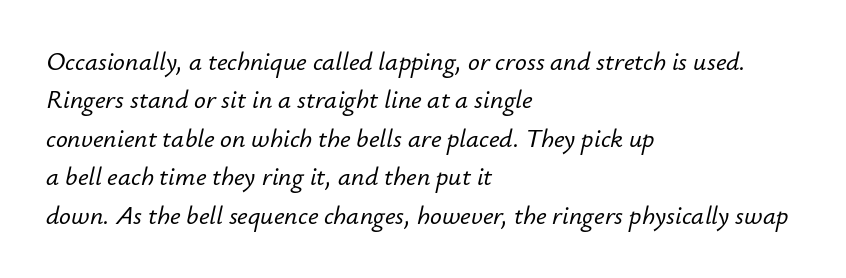
{"italic": "yes", "lean": "right", "slant_degrees": 12, "underline": "no", "align": "left", "line_spacing": "normal", "line_spacing_ratio": 1.48, "letter_spacing": "normal", "letter_spacing_em": 0.0, "glyph_px": 26}
